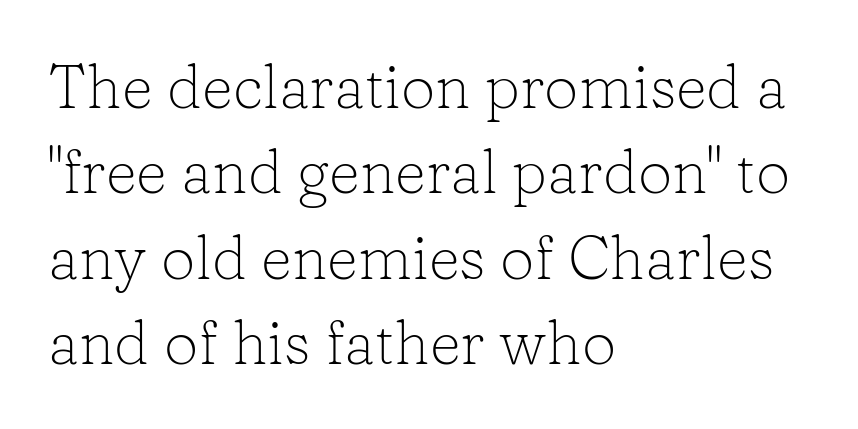
Is there much room between lines? A standard amount, neither cramped nor airy. Descenders hang freely into open space. Weight class: somewhere from thin through regular. This is roman type, the default non-slanted kind.
